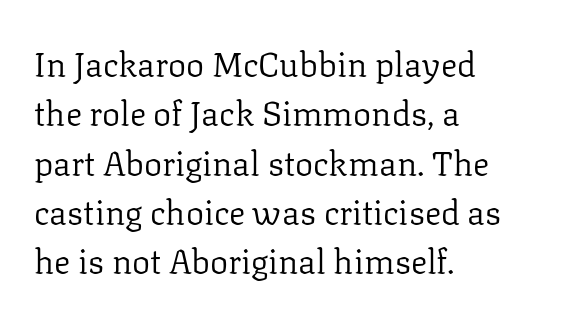
Q: Is the text bold? A: No.
Q: Is the text italic (slanted)? A: No, it is upright.
Q: Is the typeface a serif or a sans-serif typeface? A: Serif.
Q: Is the text underlined? A: No.
Q: How is the paragraph aligned? A: Left-aligned.
Q: Is the spacing between letters normal or unusually wide? A: Normal.
Q: Is the spacing between lines tight, normal or loose? A: Normal.
Q: Width (condensed, normal, or wide)? A: Normal.
Q: Stroke contrast? A: Low.
Q: x-height? A: Medium.
Q: Monospaced? A: No.
